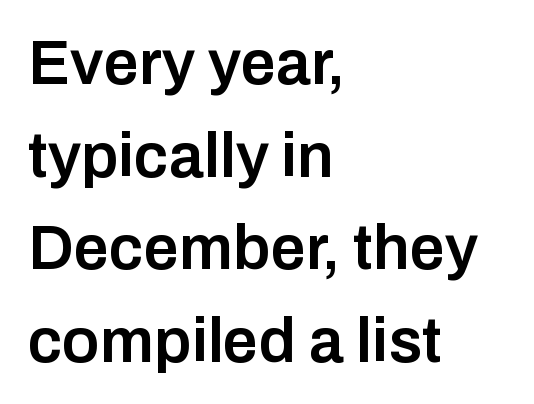
Q: Is the text bold? A: Semi-bold.
Q: Is the text italic (slanted)? A: No, it is upright.
Q: Is the typeface a serif or a sans-serif typeface? A: Sans-serif.
Q: Is the text underlined? A: No.
Q: How is the paragraph aligned? A: Left-aligned.
Q: Is the spacing between letters normal or unusually wide? A: Normal.
Q: Is the spacing between lines tight, normal or loose? A: Normal.
Q: Width (condensed, normal, or wide)? A: Normal.
Q: Stroke contrast? A: Low.
Q: x-height? A: Medium.
Q: Monospaced? A: No.
